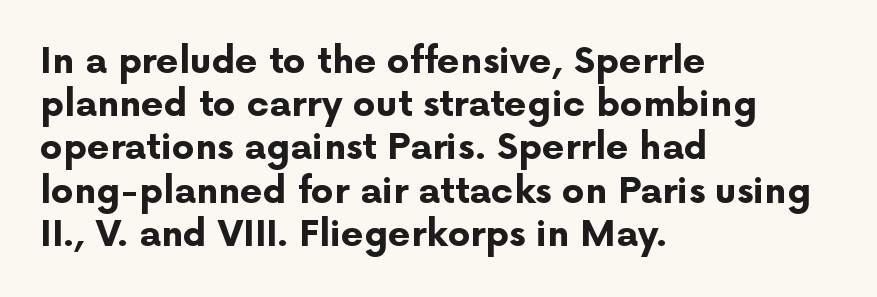
The image shows 36 px bold sans-serif type, upright; set left-aligned, line spacing 1.2x, normal letter spacing, not underlined; low stroke contrast and a medium x-height.
